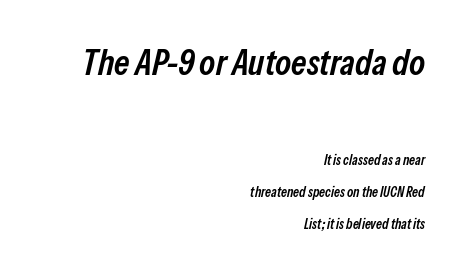
{"italic": "yes", "lean": "right", "slant_degrees": 13, "bold": "semi", "weight": "semibold", "width": "condensed", "stroke_contrast": "low", "x_height": "medium", "monospaced": "no", "underline": "no", "align": "right", "line_spacing": "loose", "line_spacing_ratio": 2.28, "letter_spacing": "normal", "letter_spacing_em": 0.0, "larger_block": "first", "size_ratio": 2.57, "glyph_px": 36}
